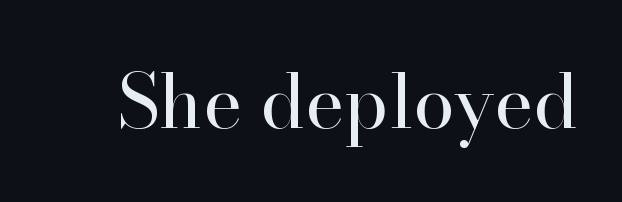
The font sits on the lighter half of the weight spectrum, regular included. The typography opts for an upright posture over an oblique one. Descender tails drop into unmarked territory. Look at the tracking — it's just the regular setting, nothing added.
